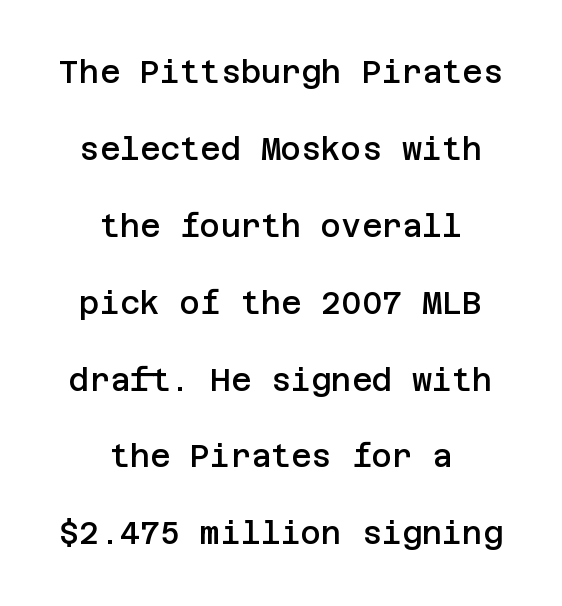
The image shows 31 px semibold sans-serif type, upright; set centered, loose line spacing (2.48x), normal letter spacing, not underlined; low stroke contrast and a large x-height.
